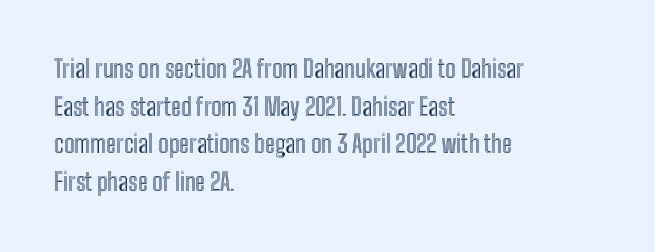
Q: Is the text italic (slanted)? A: No, it is upright.
Q: Is the text underlined? A: No.
Q: How is the paragraph aligned? A: Left-aligned.
Q: Is the spacing between letters normal or unusually wide? A: Normal.
Q: Is the spacing between lines tight, normal or loose? A: Normal.
